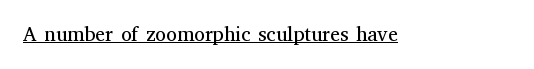
Q: Is the text bold? A: No.
Q: Is the text italic (slanted)? A: No, it is upright.
Q: Is the text underlined? A: Yes.
Q: Is the spacing between letters normal or unusually wide? A: Normal.
